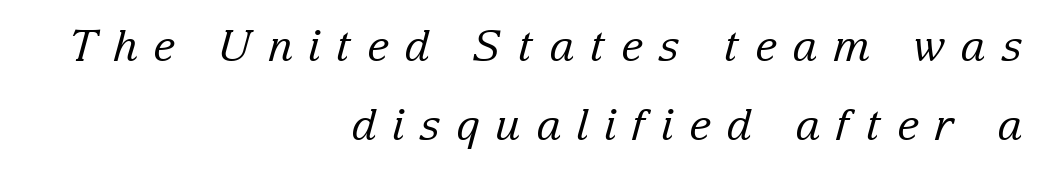
The image shows 43 px regular-weight serif type, italic (leaning right); set right-aligned, line spacing 1.84x, unusually wide letter spacing (+0.36 em), not underlined; low stroke contrast and a medium x-height.
